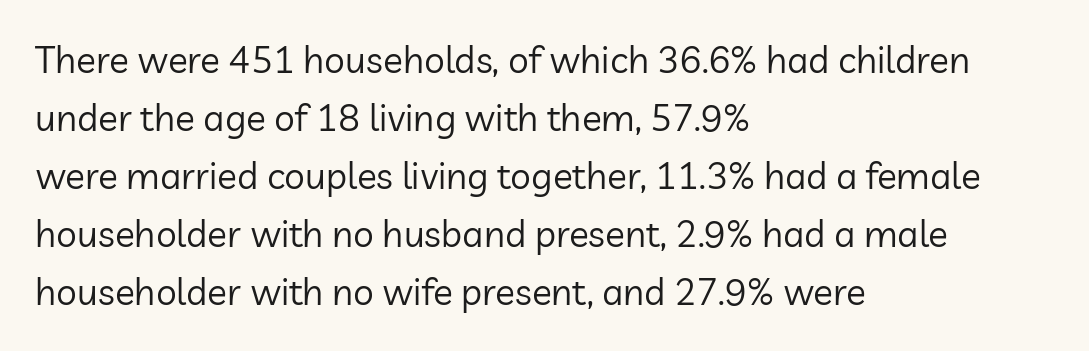
The image shows 37 px regular-weight sans-serif type, upright; set left-aligned, normal line spacing (1.57x), normal letter spacing, not underlined; low stroke contrast and a medium x-height.
